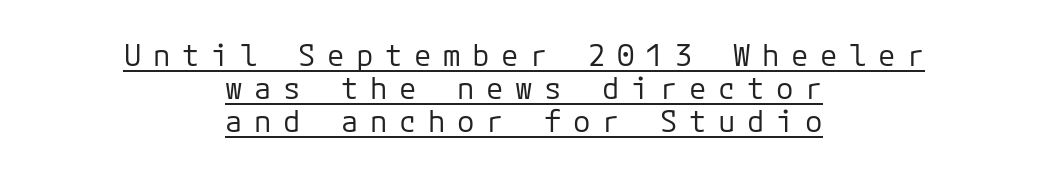
The image shows 29 px regular-weight sans-serif type, upright; set centered, tight line spacing (1.14x), unusually wide letter spacing (+0.4 em), underlined; low stroke contrast and a medium x-height.
